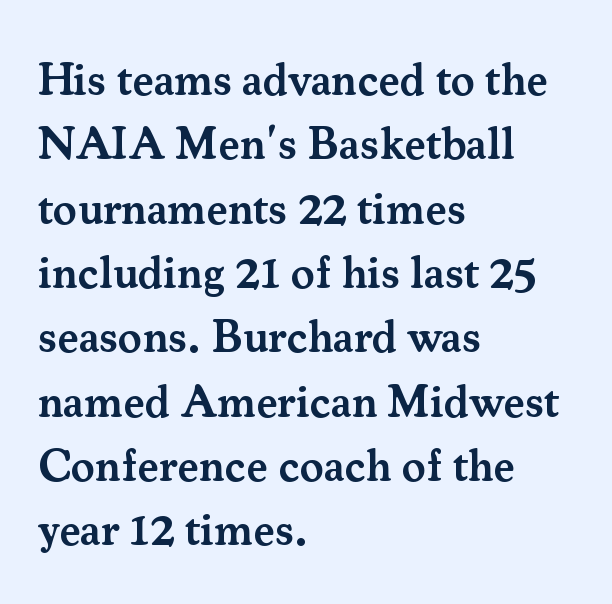
{"serif": "yes", "italic": "no", "bold": "semi", "weight": "semibold", "width": "normal", "stroke_contrast": "medium", "x_height": "small", "monospaced": "no", "underline": "no", "align": "left", "line_spacing": "normal", "line_spacing_ratio": 1.43, "letter_spacing": "normal", "letter_spacing_em": 0.0, "glyph_px": 45}
